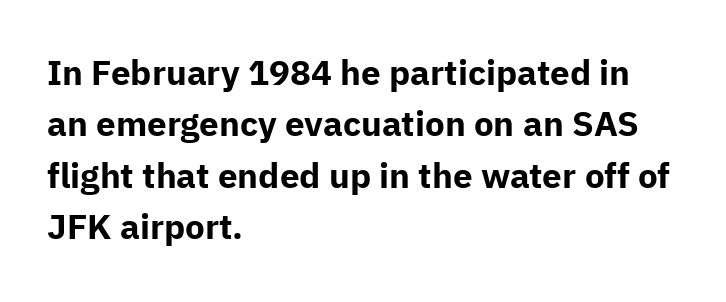
The line texture is even and compact thanks to regular tracking. A typesetter would mark this as roman, not italic. Looks like regular typesetting: each glyph gets only the width it needs. The designer left line spacing at the default. Set as a true bold cut, around the 700 mark. Plain, unruled lines of type.
